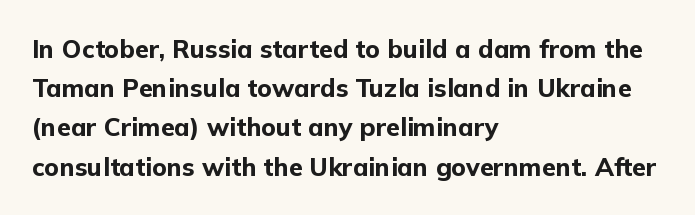
The image shows 25 px bold type, upright; set left-aligned, normal line spacing (1.57x), normal letter spacing, not underlined.
